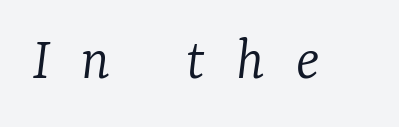
The image shows 62 px light serif type, italic (leaning right); set unusually wide letter spacing (+0.5 em), not underlined; low stroke contrast and a medium x-height.
